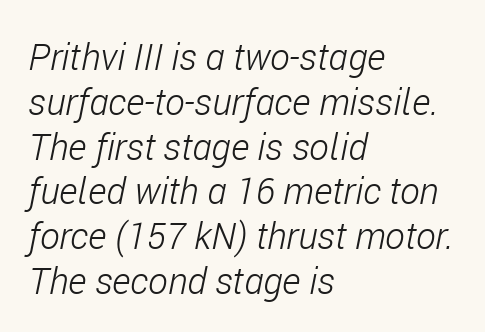
The image shows 37 px light, condensed type, italic (leaning right); set left-aligned, line spacing 1.21x, normal letter spacing, not underlined; low stroke contrast and a medium x-height.
